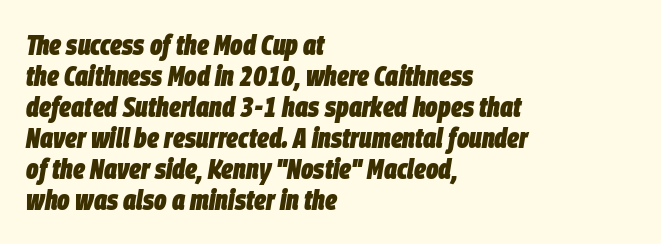
{"italic": "yes", "lean": "right", "slant_degrees": 9, "bold": "yes", "weight": "heavy", "width": "condensed", "stroke_contrast": "low", "x_height": "large", "monospaced": "no", "underline": "no", "align": "left", "line_spacing": "tight", "line_spacing_ratio": 1.07, "letter_spacing": "normal", "letter_spacing_em": 0.0, "glyph_px": 29}
